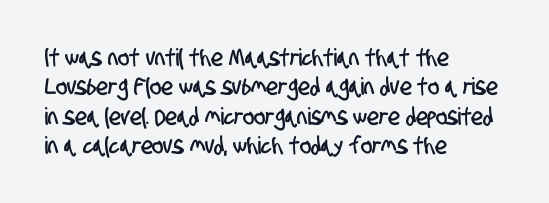
The passage shown has conventional tracking throughout. The zone under the glyphs is completely vacant. Alignment: flush left.
